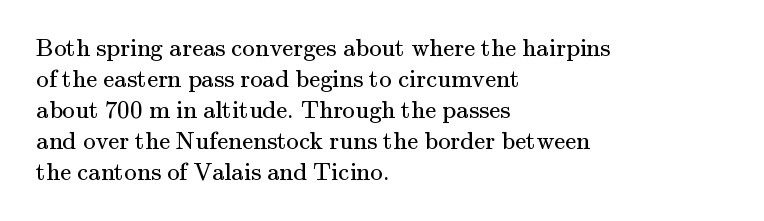
The image shows 25 px text type, upright; set left-aligned, line spacing 1.24x, normal letter spacing, not underlined.
